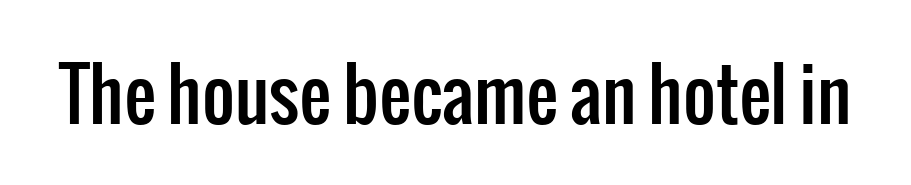
The face used here is proportionally spaced, like ordinary book or web type. This rendering leaves character spacing at its baseline value. Lines of text with bare space underneath. A roman cut, with each character standing at attention.
